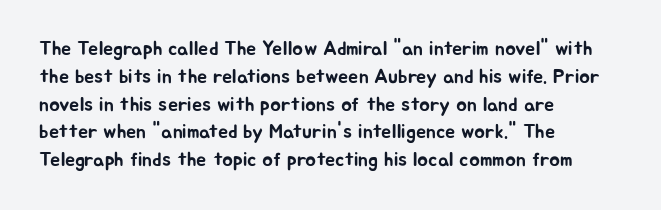
The image shows 20 px text type, upright; set left-aligned, normal line spacing (1.39x), normal letter spacing, not underlined.
